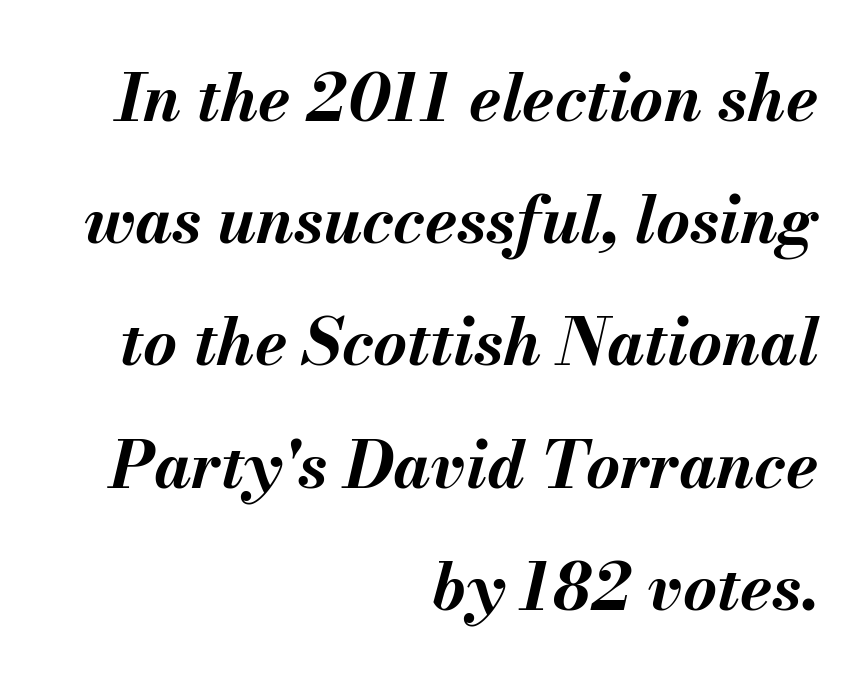
The image shows 65 px bold type, italic (leaning right); set right-aligned, line spacing 1.88x, normal letter spacing, not underlined; medium stroke contrast and a small x-height.
